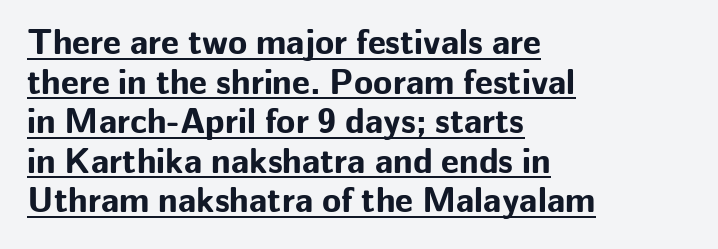
{"serif": "no", "italic": "no", "bold": "yes", "weight": "bold", "width": "normal", "stroke_contrast": "low", "x_height": "medium", "monospaced": "no", "underline": "yes", "align": "left", "line_spacing": "tight", "line_spacing_ratio": 1.13, "letter_spacing": "normal", "letter_spacing_em": 0.0, "glyph_px": 35}
